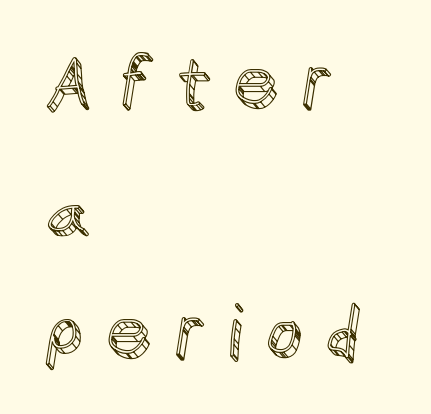
The image shows 74 px text type; set left-aligned, normal line spacing (1.69x), unusually wide letter spacing (+0.29 em), not underlined; a large x-height.
